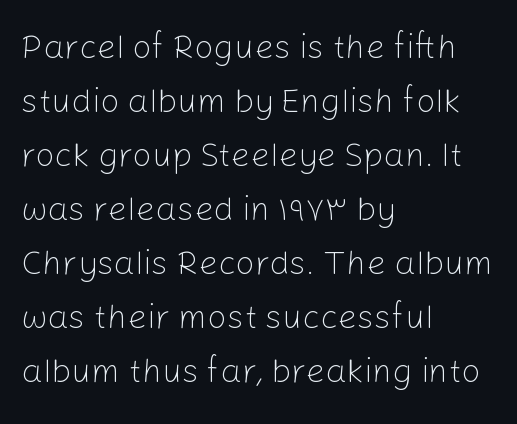
Line spacing here is normal. In CSS terms this would be text-align: left. Type without underlining. Nothing sits at the stroke ends, so this counts as sans-serif. The letters advance in unequal steps, a hallmark of proportional type. On a weight scale, this lands at 450 or below.
